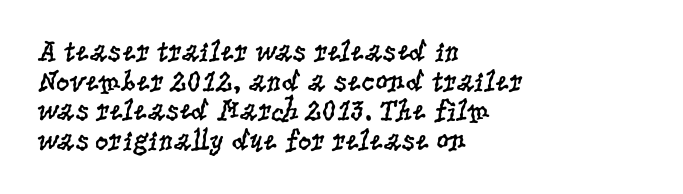
Q: Is the text bold? A: No.
Q: Is the typeface a serif or a sans-serif typeface? A: Serif.
Q: Is the text underlined? A: No.
Q: How is the paragraph aligned? A: Left-aligned.
Q: Is the spacing between letters normal or unusually wide? A: Normal.
Q: Is the spacing between lines tight, normal or loose? A: Tight.
Q: Width (condensed, normal, or wide)? A: Condensed.
Q: Stroke contrast? A: Low.
Q: x-height? A: Large.
Q: Monospaced? A: No.
